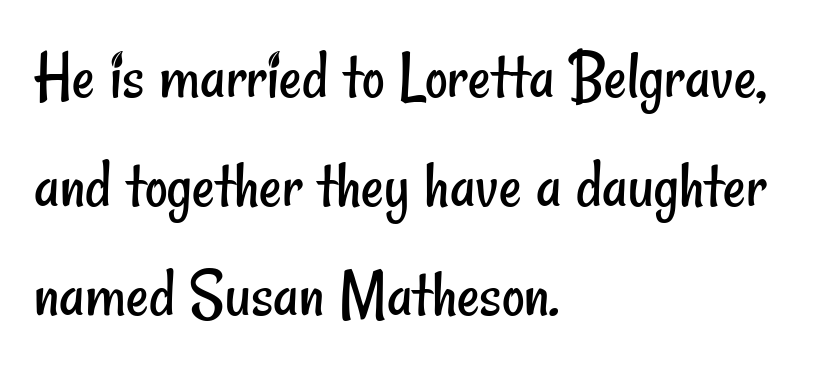
{"serif": "no", "bold": "no", "weight": "regular", "width": "condensed", "stroke_contrast": "low", "x_height": "small", "monospaced": "no", "underline": "no", "align": "left", "line_spacing": "normal", "line_spacing_ratio": 1.56, "letter_spacing": "normal", "letter_spacing_em": 0.0, "glyph_px": 70}
